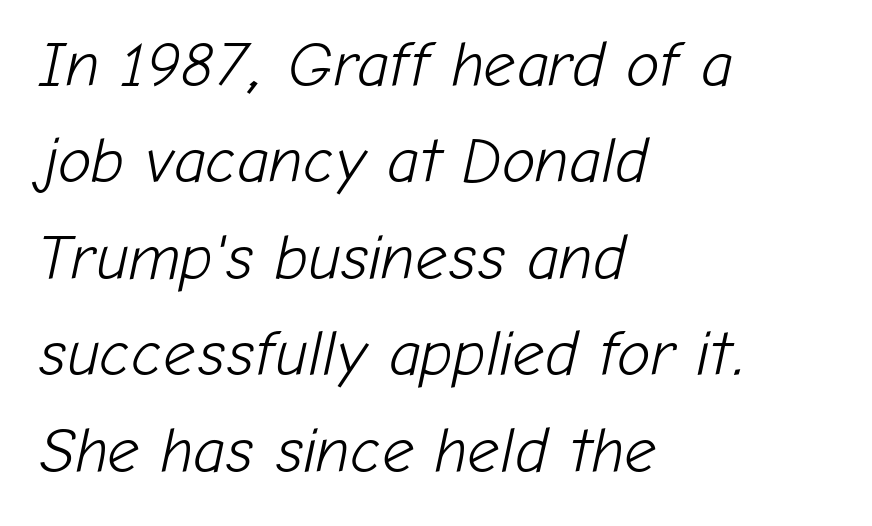
Check the space under the baseline: it is left empty. Vertical stems look standard width or narrower in stroke. Compared with typical body copy, the letter spacing here is the same. If you measured baseline to baseline, you'd find a middling distance.
